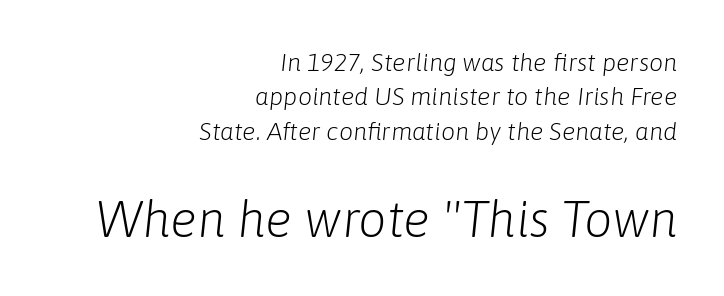
These lines are rendered in a variable-pitch font. Character size in the trailing block exceeds that of the leading block. Each row of text sits above clean, open space. The rag falls on the left side of this text block. Characters follow at the spacing the type designer built in. This is oblique type, the kind used for emphasis or titles.
